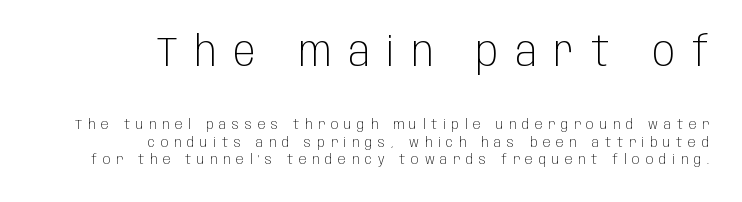
The image shows 41 px light, condensed sans-serif type, upright; set right-aligned, normal line spacing (1.25x), unusually wide letter spacing (+0.41 em), not underlined; the first (top) block is 2.93x larger; low stroke contrast and a large x-height.
